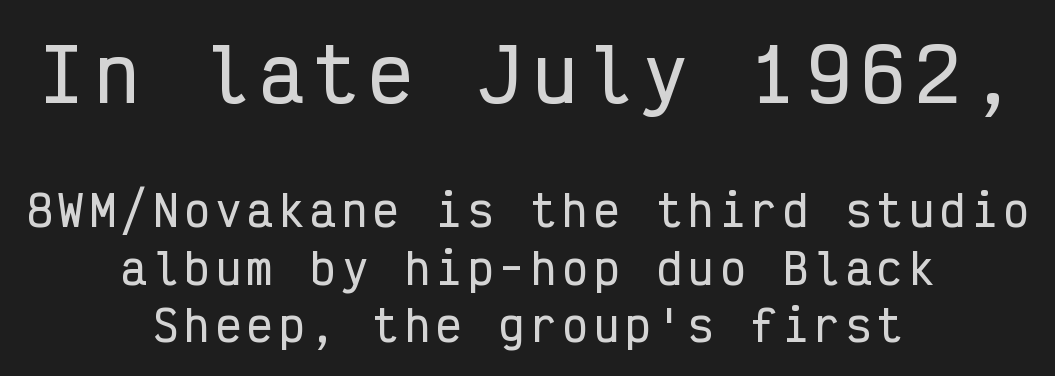
Q: Is the text italic (slanted)? A: No, it is upright.
Q: Is the typeface a serif or a sans-serif typeface? A: Sans-serif.
Q: Is the text underlined? A: No.
Q: How is the paragraph aligned? A: Centered.
Q: Is the spacing between lines tight, normal or loose? A: Normal.
Q: Which block of text is set in a larger size, the first (top) or the second (bottom)? A: The first (top) one.
Q: Width (condensed, normal, or wide)? A: Condensed.
Q: Stroke contrast? A: Low.
Q: x-height? A: Medium.
Q: Monospaced? A: Yes.
